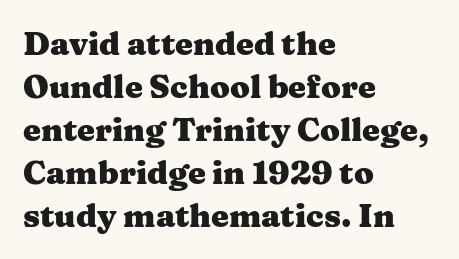
{"serif": "yes", "italic": "no", "bold": "yes", "weight": "heavy", "width": "wide", "stroke_contrast": "medium", "x_height": "medium", "monospaced": "no", "underline": "no", "align": "left", "line_spacing": "normal", "line_spacing_ratio": 1.34, "letter_spacing": "normal", "letter_spacing_em": 0.0, "glyph_px": 32}
